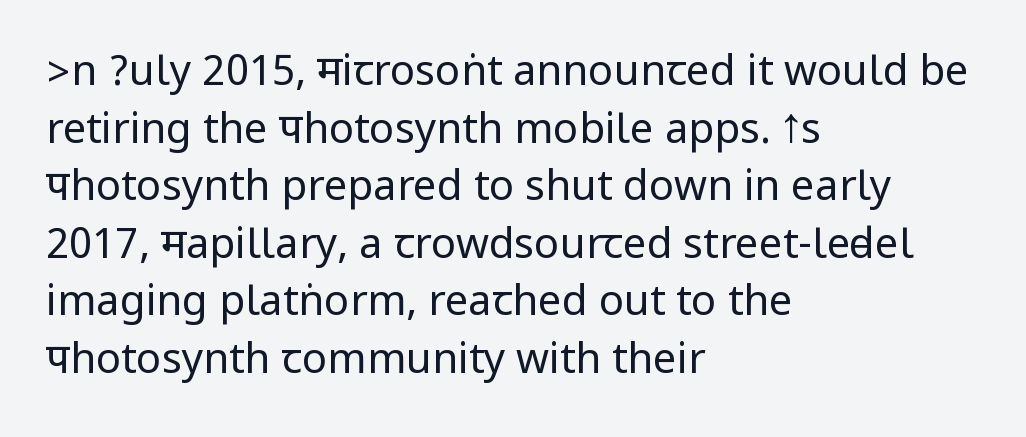
Q: Is the text bold? A: No.
Q: Is the text italic (slanted)? A: No, it is upright.
Q: Is the typeface a serif or a sans-serif typeface? A: Sans-serif.
Q: Is the text underlined? A: No.
Q: How is the paragraph aligned? A: Left-aligned.
Q: Is the spacing between letters normal or unusually wide? A: Normal.
Q: Is the spacing between lines tight, normal or loose? A: Normal.
Q: Width (condensed, normal, or wide)? A: Condensed.
Q: Stroke contrast? A: Low.
